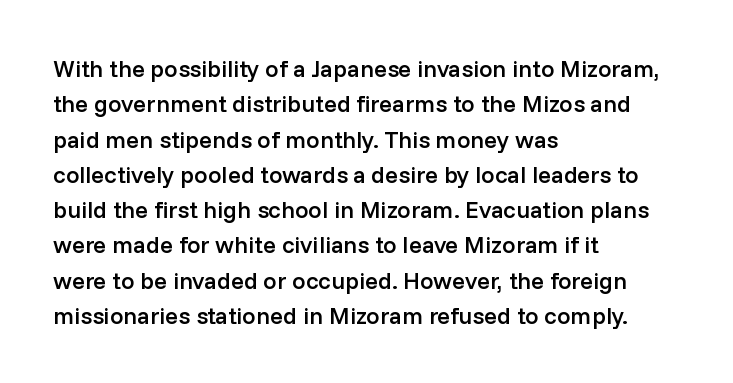
Q: Is the text bold? A: Semi-bold.
Q: Is the text italic (slanted)? A: No, it is upright.
Q: Is the text underlined? A: No.
Q: How is the paragraph aligned? A: Left-aligned.
Q: Is the spacing between letters normal or unusually wide? A: Normal.
Q: Is the spacing between lines tight, normal or loose? A: Normal.
